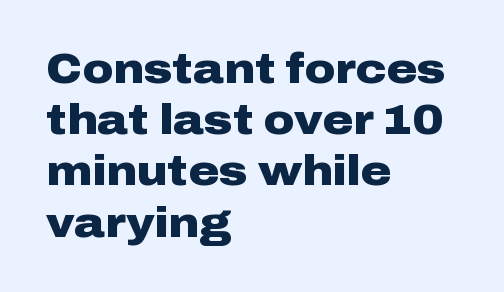
The image shows 42 px heavy, wide sans-serif type, upright; set left-aligned, line spacing 1.22x, normal letter spacing, not underlined; low stroke contrast and a medium x-height.
